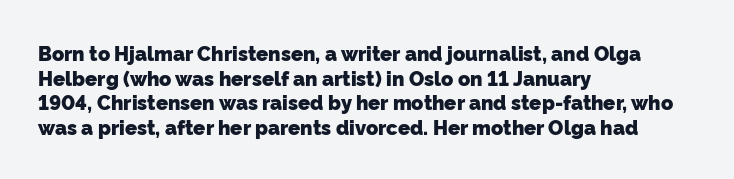
Q: Is the text bold? A: Yes.
Q: Is the text underlined? A: No.
Q: How is the paragraph aligned? A: Left-aligned.
Q: Is the spacing between letters normal or unusually wide? A: Normal.
